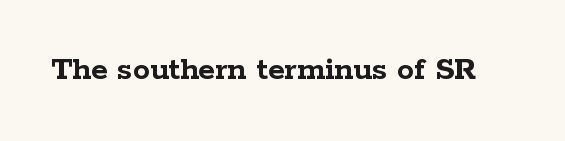
The designer went with a serif here, giving each stem small feet. Lines of text with bare space underneath. Spacing verdict: proportional, widths tailored to each character. As a designer I'd log this as weight 700, bold.
